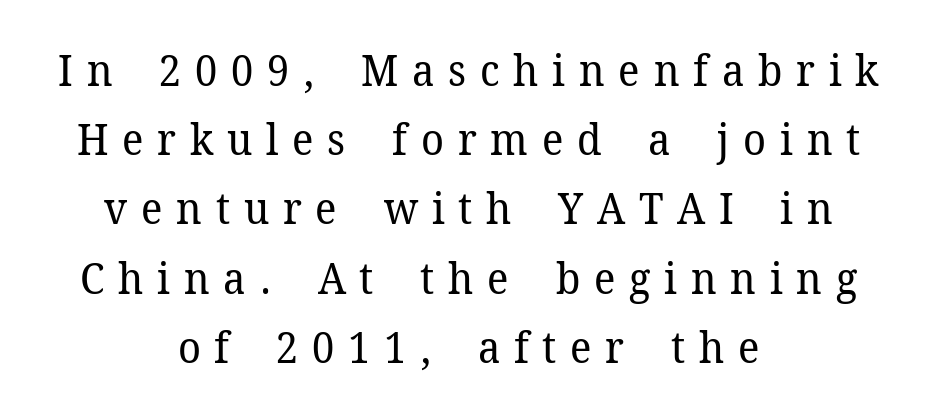
{"serif": "yes", "italic": "no", "bold": "no", "weight": "regular", "width": "normal", "stroke_contrast": "low", "x_height": "medium", "monospaced": "no", "underline": "no", "align": "center", "line_spacing": "normal", "line_spacing_ratio": 1.61, "letter_spacing": "wide", "letter_spacing_em": 0.32, "glyph_px": 43}
